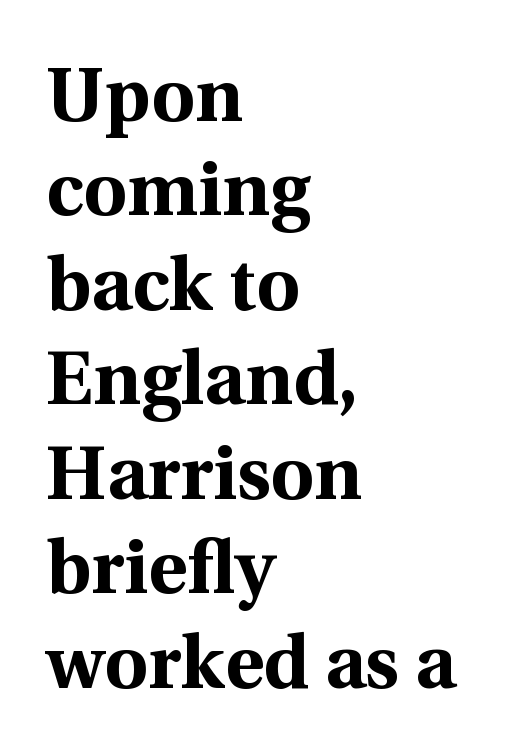
Q: Is the text bold? A: Yes.
Q: Is the text italic (slanted)? A: No, it is upright.
Q: Is the typeface a serif or a sans-serif typeface? A: Serif.
Q: Is the text underlined? A: No.
Q: How is the paragraph aligned? A: Left-aligned.
Q: Is the spacing between letters normal or unusually wide? A: Normal.
Q: Is the spacing between lines tight, normal or loose? A: Normal.
Q: Width (condensed, normal, or wide)? A: Normal.
Q: x-height? A: Medium.
Q: Monospaced? A: No.
